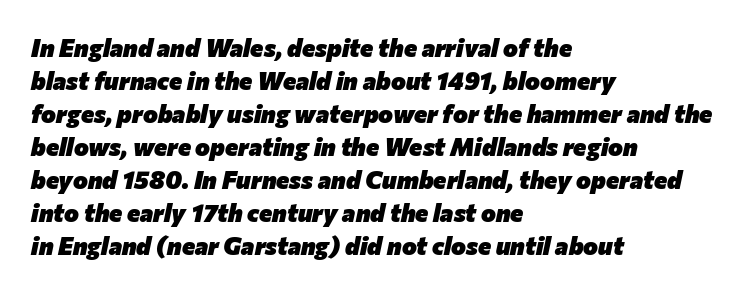
The image shows 25 px bold type, italic (leaning right); set left-aligned, normal line spacing (1.32x), normal letter spacing, not underlined.
